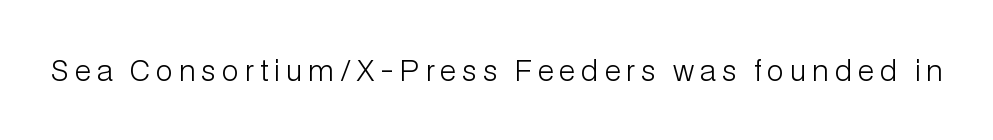
Q: Is the text bold? A: No.
Q: Is the text italic (slanted)? A: No, it is upright.
Q: Is the typeface a serif or a sans-serif typeface? A: Sans-serif.
Q: Is the text underlined? A: No.
Q: Is the spacing between letters normal or unusually wide? A: Unusually wide.
Q: Width (condensed, normal, or wide)? A: Normal.
Q: Stroke contrast? A: Low.
Q: x-height? A: Medium.
Q: Monospaced? A: No.
